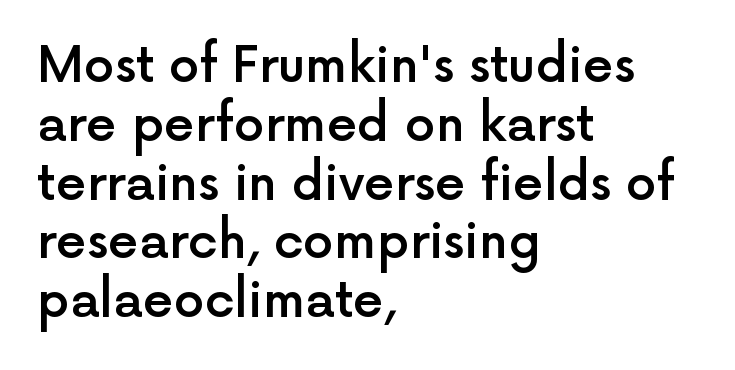
Q: Is the text bold? A: Semi-bold.
Q: Is the text italic (slanted)? A: No, it is upright.
Q: Is the typeface a serif or a sans-serif typeface? A: Sans-serif.
Q: Is the text underlined? A: No.
Q: How is the paragraph aligned? A: Left-aligned.
Q: Is the spacing between letters normal or unusually wide? A: Normal.
Q: Width (condensed, normal, or wide)? A: Normal.
Q: x-height? A: Medium.
Q: Monospaced? A: No.
